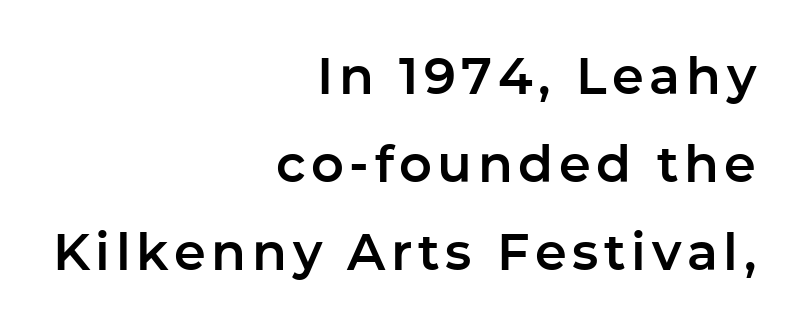
Classification — sans serif. The string is rendered with underlining switched off. Each letter keeps its own natural width here, so spacing adapts to shape. The paragraph has a hard right edge and a soft left edge. Rendered with straight, roman letterforms.
